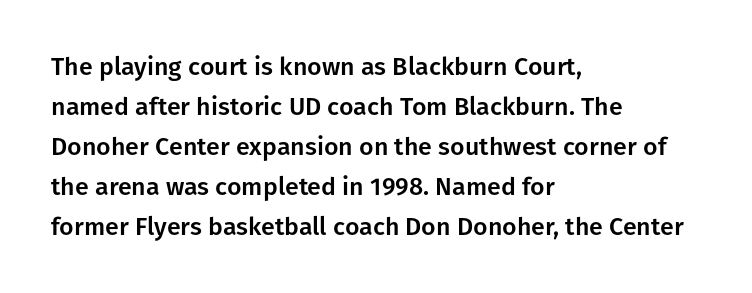
The lines are quadded left. Italic? Not at all — the glyphs are vertical. Interline gaps are of average width in this sample. Each row of text sits above clean, open space. These lines keep a tight, regular rhythm from letter to letter.
